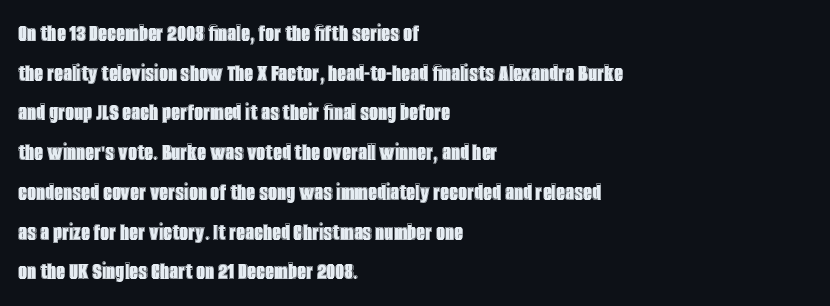
Words appear dense and cohesive because spacing is normal. Italic? Not at all — the glyphs are vertical. Horizontally, the lines are justified to the leading edge only. Leading matches the norm, producing a regular column. Each row of text sits above clean, open space.
